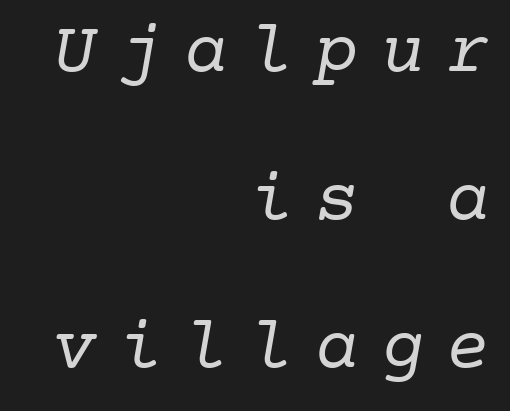
Q: Is the text bold? A: No.
Q: Is the typeface a serif or a sans-serif typeface? A: Serif.
Q: Is the text underlined? A: No.
Q: How is the paragraph aligned? A: Right-aligned.
Q: Is the spacing between letters normal or unusually wide? A: Unusually wide.
Q: Is the spacing between lines tight, normal or loose? A: Loose.
Q: Width (condensed, normal, or wide)? A: Normal.
Q: Stroke contrast? A: Low.
Q: x-height? A: Medium.
Q: Monospaced? A: Yes.
